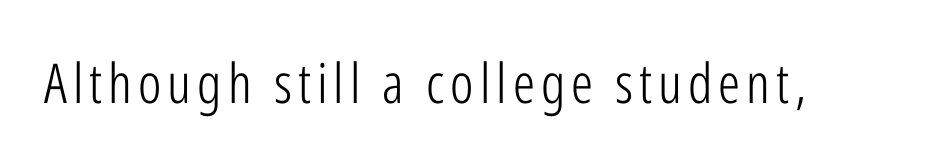
Q: Is the text bold? A: No.
Q: Is the text italic (slanted)? A: No, it is upright.
Q: Is the typeface a serif or a sans-serif typeface? A: Sans-serif.
Q: Is the text underlined? A: No.
Q: Width (condensed, normal, or wide)? A: Condensed.
Q: Stroke contrast? A: Low.
Q: x-height? A: Medium.
Q: Monospaced? A: No.
